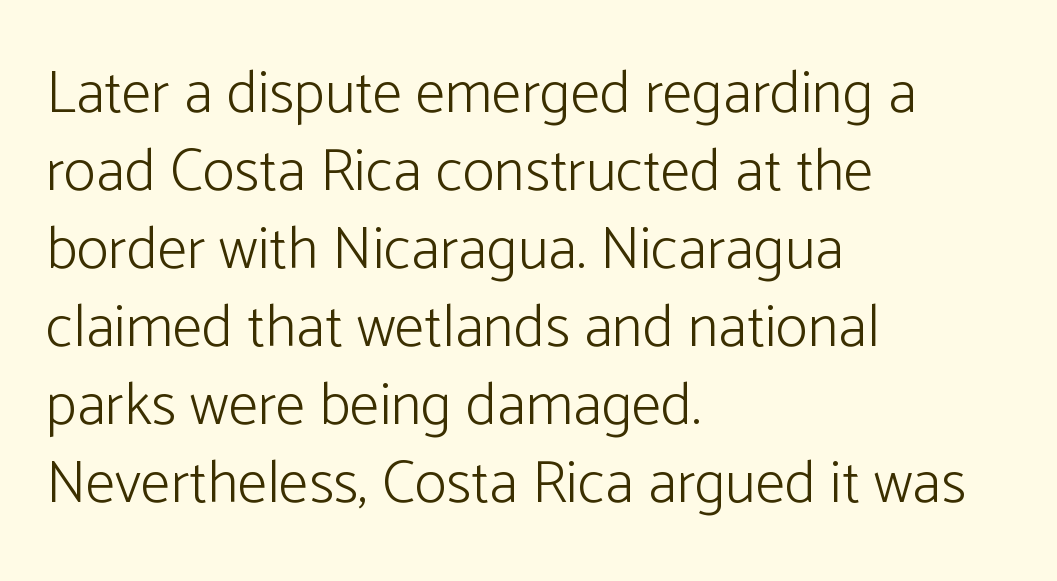
Q: Is the text bold? A: No.
Q: Is the text italic (slanted)? A: No, it is upright.
Q: Is the typeface a serif or a sans-serif typeface? A: Sans-serif.
Q: Is the text underlined? A: No.
Q: How is the paragraph aligned? A: Left-aligned.
Q: Is the spacing between letters normal or unusually wide? A: Normal.
Q: Is the spacing between lines tight, normal or loose? A: Normal.
Q: Width (condensed, normal, or wide)? A: Normal.
Q: Stroke contrast? A: Low.
Q: x-height? A: Medium.
Q: Monospaced? A: No.
